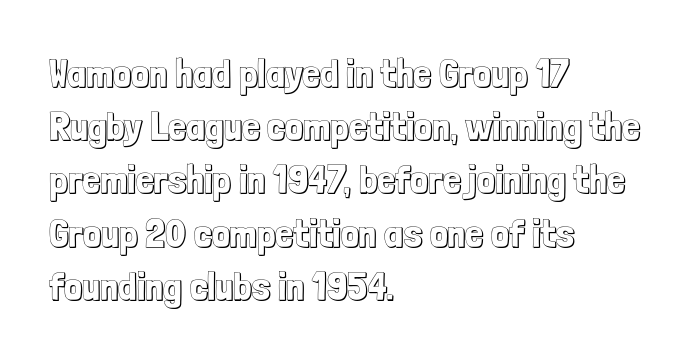
The image shows 40 px condensed type, upright; set left-aligned, normal line spacing (1.33x), normal letter spacing, not underlined; a medium x-height.
